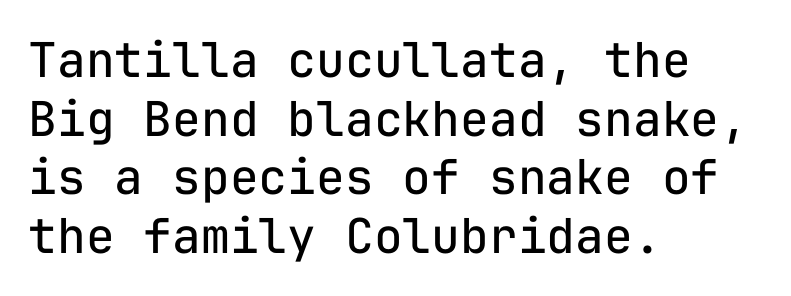
Q: Is the text bold? A: No.
Q: Is the text italic (slanted)? A: No, it is upright.
Q: Is the typeface a serif or a sans-serif typeface? A: Sans-serif.
Q: Is the text underlined? A: No.
Q: How is the paragraph aligned? A: Left-aligned.
Q: Is the spacing between letters normal or unusually wide? A: Normal.
Q: Width (condensed, normal, or wide)? A: Normal.
Q: Stroke contrast? A: Low.
Q: x-height? A: Medium.
Q: Monospaced? A: Yes.
